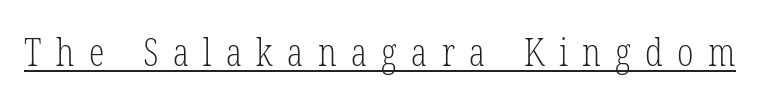
Q: Is the text bold? A: No.
Q: Is the typeface a serif or a sans-serif typeface? A: Serif.
Q: Is the text underlined? A: Yes.
Q: Is the spacing between letters normal or unusually wide? A: Unusually wide.
Q: Width (condensed, normal, or wide)? A: Condensed.
Q: Stroke contrast? A: Low.
Q: x-height? A: Medium.
Q: Monospaced? A: No.
